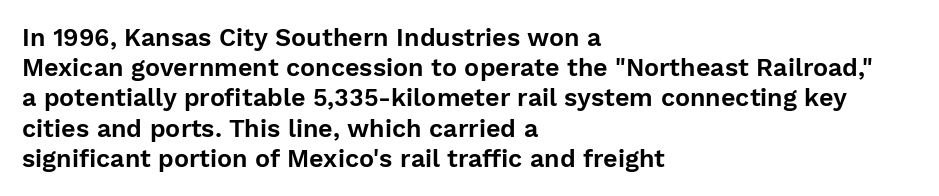
{"italic": "no", "underline": "no", "align": "left", "line_spacing_ratio": 1.21, "letter_spacing": "normal", "letter_spacing_em": 0.0, "glyph_px": 25}
